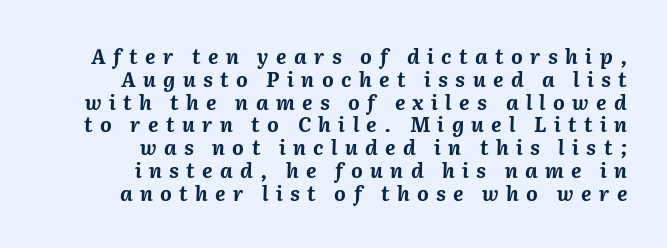
Q: Is the text bold? A: Yes.
Q: Is the text italic (slanted)? A: Yes, it leans right by about 2 degrees.
Q: Is the text underlined? A: No.
Q: How is the paragraph aligned? A: Right-aligned.
Q: Is the spacing between letters normal or unusually wide? A: Unusually wide.
Q: Is the spacing between lines tight, normal or loose? A: Tight.
